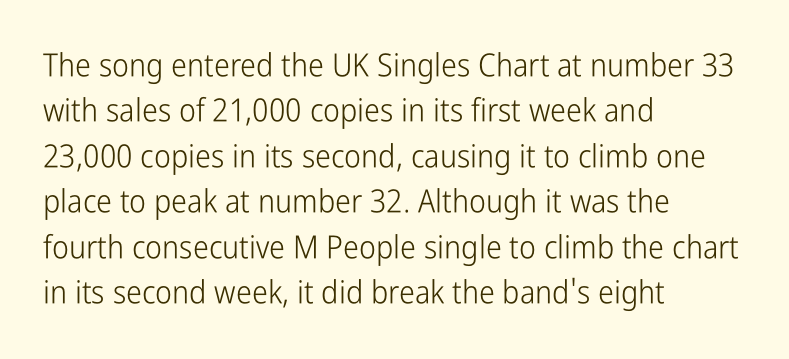
{"serif": "no", "italic": "no", "bold": "no", "weight": "light", "width": "condensed", "stroke_contrast": "low", "x_height": "medium", "monospaced": "no", "underline": "no", "align": "left", "line_spacing": "normal", "line_spacing_ratio": 1.42, "letter_spacing": "normal", "letter_spacing_em": 0.0, "glyph_px": 32}
